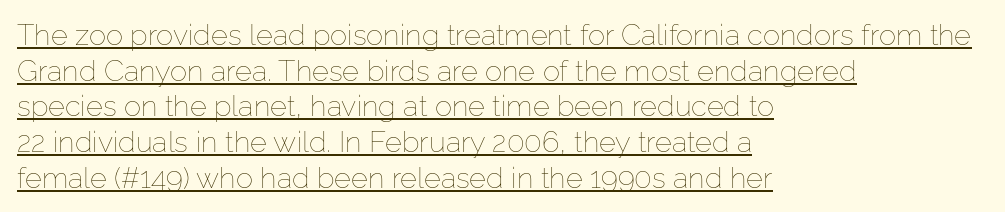
This sample carries an underscore along the baseline area. Every stem runs plumb, perpendicular to the baseline. The gaps between neighbouring characters are ordinary and unremarkable. Alignment: flush left. The passage shown is typed in a proportional face where columns would drift.
